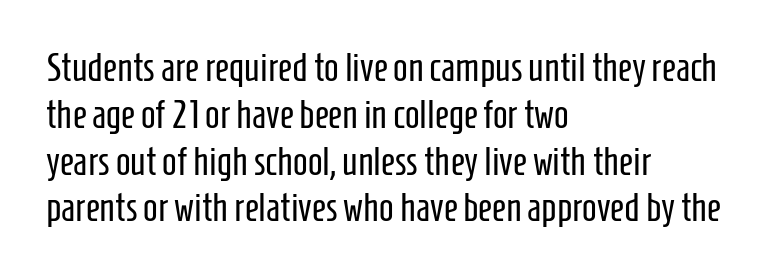
The image shows 39 px regular-weight, condensed sans-serif type, upright; set left-aligned, line spacing 1.2x, normal letter spacing, not underlined; low stroke contrast and a medium x-height.
